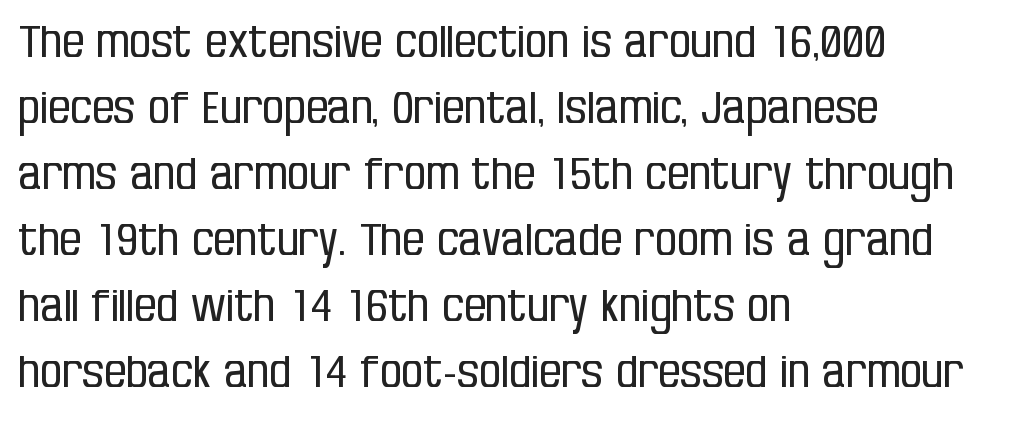
Q: Is the text bold? A: No.
Q: Is the text italic (slanted)? A: No, it is upright.
Q: Is the typeface a serif or a sans-serif typeface? A: Sans-serif.
Q: Is the text underlined? A: No.
Q: How is the paragraph aligned? A: Left-aligned.
Q: Is the spacing between letters normal or unusually wide? A: Normal.
Q: Is the spacing between lines tight, normal or loose? A: Normal.
Q: Width (condensed, normal, or wide)? A: Condensed.
Q: Stroke contrast? A: Low.
Q: x-height? A: Large.
Q: Monospaced? A: No.
